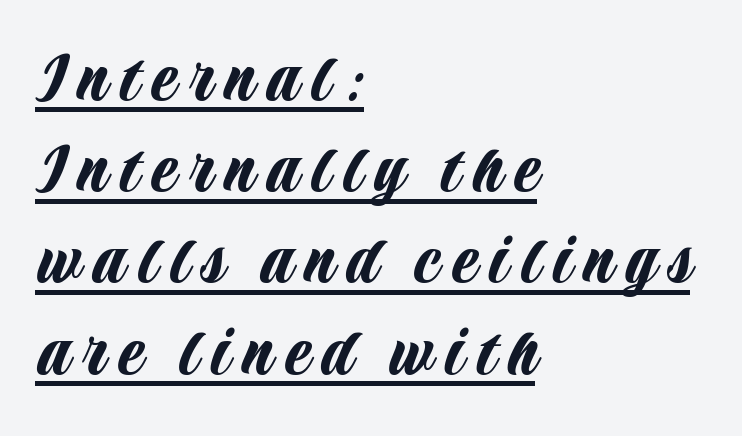
Q: Is the text italic (slanted)? A: Yes.
Q: Is the typeface a serif or a sans-serif typeface? A: Sans-serif.
Q: Is the text underlined? A: Yes.
Q: How is the paragraph aligned? A: Left-aligned.
Q: Width (condensed, normal, or wide)? A: Condensed.
Q: Stroke contrast? A: Low.
Q: x-height? A: Large.
Q: Monospaced? A: No.
